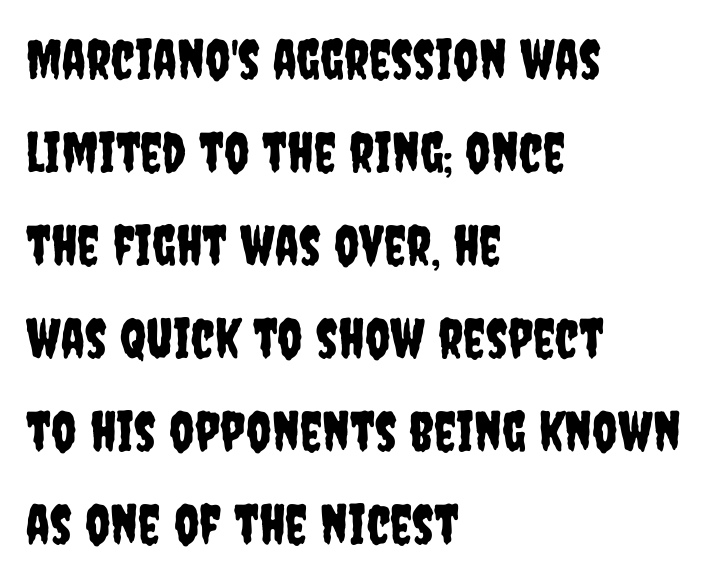
Beneath every word, the page is bare. Nothing unusual about the tracking: characters are spaced as the font intends. The type family on display is of the sans-serif kind. Horizontal bands of white between lines are of average thickness. Posture: straight, roman, zero tilt. The ragged edge is on the right, which tells us the setting is flush left.
